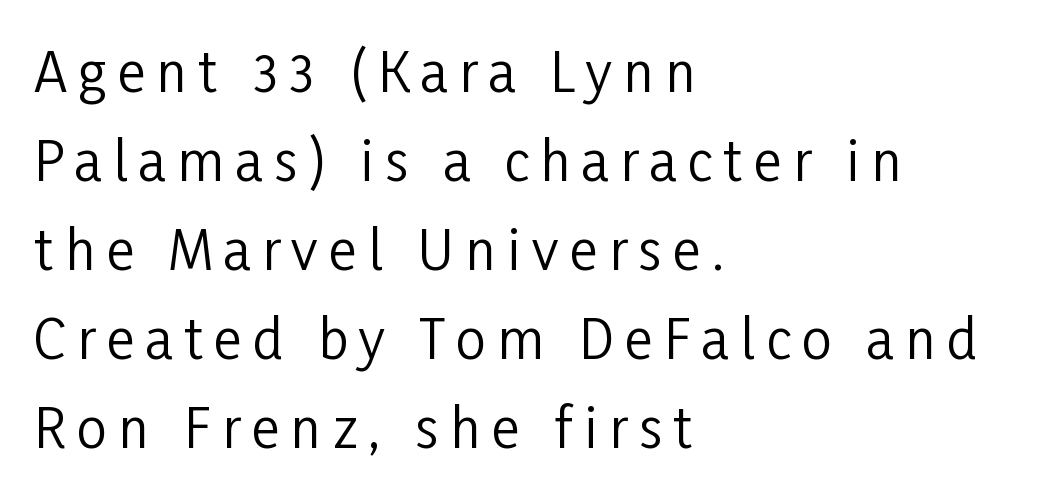
Stroke mass is kept to a normal reading level or below. Only glyphs here, with clear space below each row. Serifs: no, the terminals of the letterforms are clean. Every row of glyphs begins at an identical x-position on the left. How are the letters spaced? Widely, with obvious added tracking.
